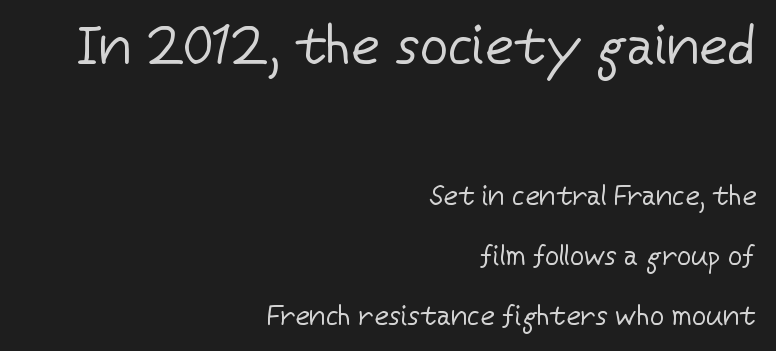
{"serif": "no", "italic": "no", "bold": "no", "weight": "regular", "width": "normal", "stroke_contrast": "low", "x_height": "medium", "monospaced": "no", "underline": "no", "align": "right", "line_spacing": "loose", "line_spacing_ratio": 2.14, "letter_spacing": "normal", "letter_spacing_em": 0.0, "larger_block": "first", "size_ratio": 1.96, "glyph_px": 55}
